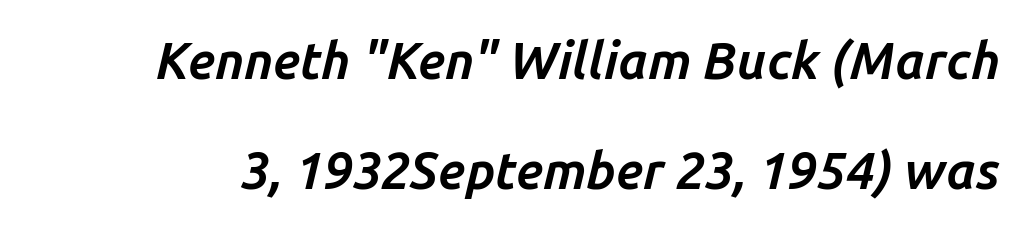
{"italic": "yes", "lean": "right", "slant_degrees": 14, "bold": "yes", "weight": "bold", "width": "normal", "stroke_contrast": "low", "x_height": "medium", "monospaced": "no", "underline": "no", "line_spacing": "loose", "line_spacing_ratio": 2.15, "letter_spacing": "normal", "letter_spacing_em": 0.0, "glyph_px": 51}
